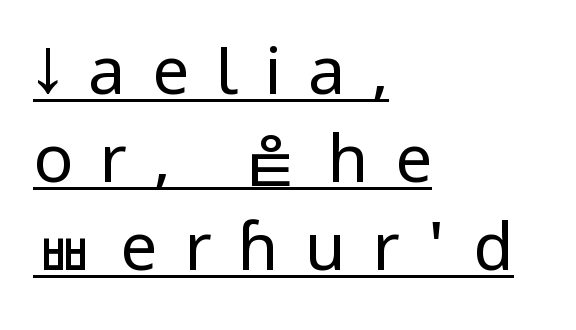
The image shows 66 px regular-weight, condensed sans-serif type, upright; set left-aligned, normal line spacing (1.33x), unusually wide letter spacing (+0.4 em), underlined; low stroke contrast and a large x-height.
